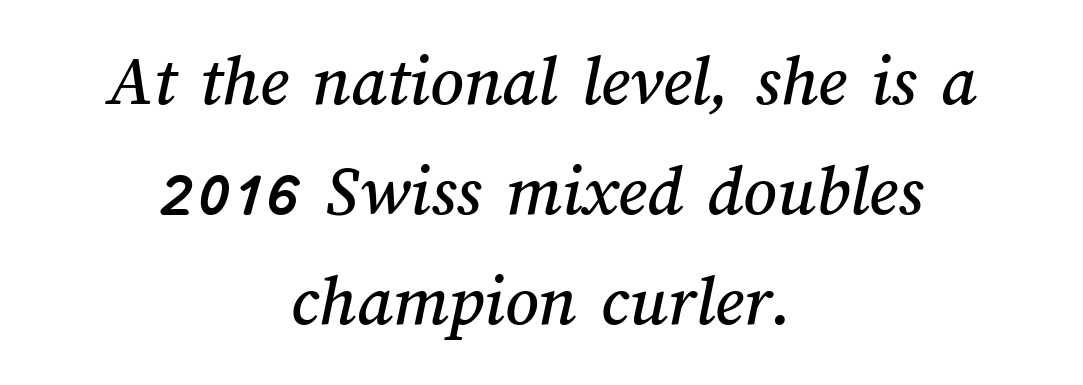
Q: Is the text underlined? A: No.
Q: How is the paragraph aligned? A: Centered.
Q: Is the spacing between letters normal or unusually wide? A: Normal.
Q: Is the spacing between lines tight, normal or loose? A: Normal.
Q: Width (condensed, normal, or wide)? A: Normal.
Q: Stroke contrast? A: Medium.
Q: x-height? A: Medium.
Q: Monospaced? A: No.
